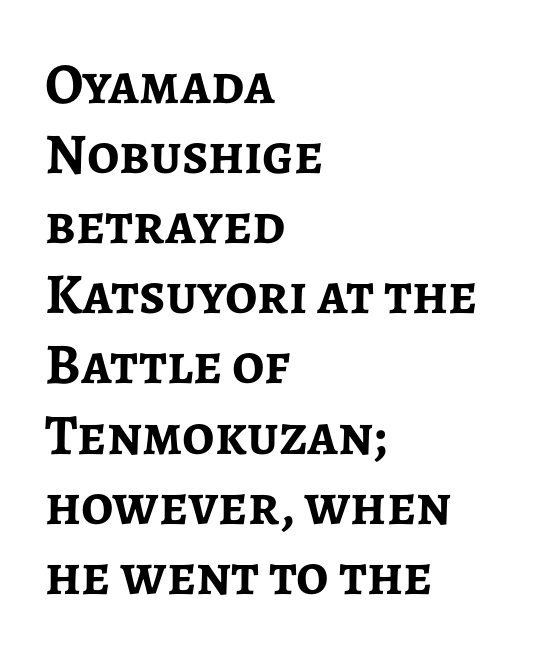
Q: Is the text bold? A: Yes.
Q: Is the text italic (slanted)? A: No, it is upright.
Q: Is the typeface a serif or a sans-serif typeface? A: Sans-serif.
Q: Is the text underlined? A: No.
Q: How is the paragraph aligned? A: Left-aligned.
Q: Is the spacing between letters normal or unusually wide? A: Normal.
Q: Width (condensed, normal, or wide)? A: Normal.
Q: Stroke contrast? A: Low.
Q: x-height? A: Medium.
Q: Monospaced? A: No.
